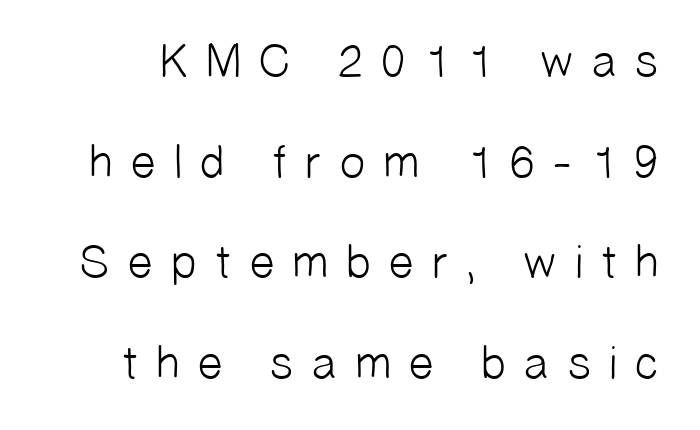
Q: Is the text bold? A: No.
Q: Is the typeface a serif or a sans-serif typeface? A: Sans-serif.
Q: Is the text underlined? A: No.
Q: Is the spacing between letters normal or unusually wide? A: Unusually wide.
Q: Is the spacing between lines tight, normal or loose? A: Loose.
Q: Width (condensed, normal, or wide)? A: Normal.
Q: Stroke contrast? A: Low.
Q: x-height? A: Medium.
Q: Monospaced? A: No.
